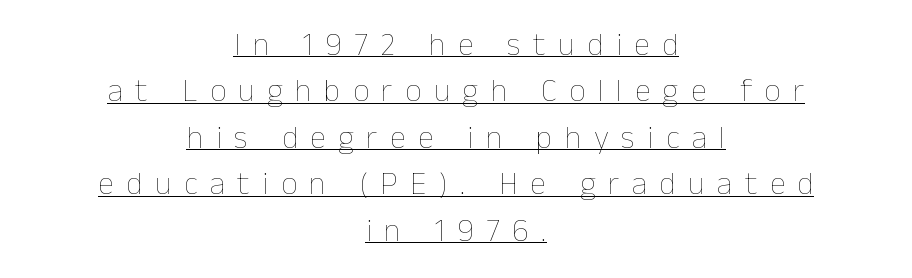
Both edges are ragged and mirror each other, which tells us the setting is centered. The axis of the letterforms is exactly vertical. The letterforms stand isolated, each surrounded by extra space. Here the designer chose a conventional face with non-uniform glyph widths. Ink coverage per letter is moderate at most.
